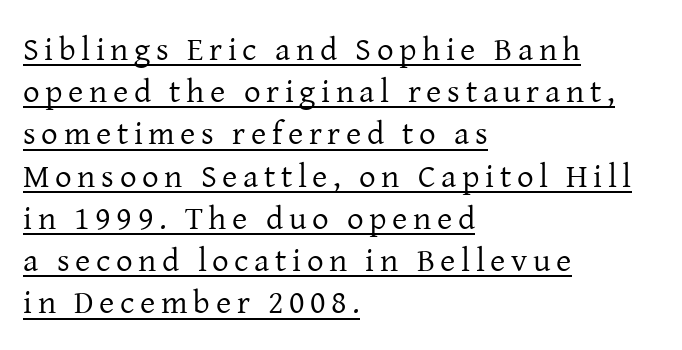
Q: Is the text bold? A: No.
Q: Is the text italic (slanted)? A: No, it is upright.
Q: Is the typeface a serif or a sans-serif typeface? A: Serif.
Q: Is the text underlined? A: Yes.
Q: How is the paragraph aligned? A: Left-aligned.
Q: Is the spacing between lines tight, normal or loose? A: Normal.
Q: Width (condensed, normal, or wide)? A: Normal.
Q: Stroke contrast? A: Low.
Q: x-height? A: Medium.
Q: Monospaced? A: No.
